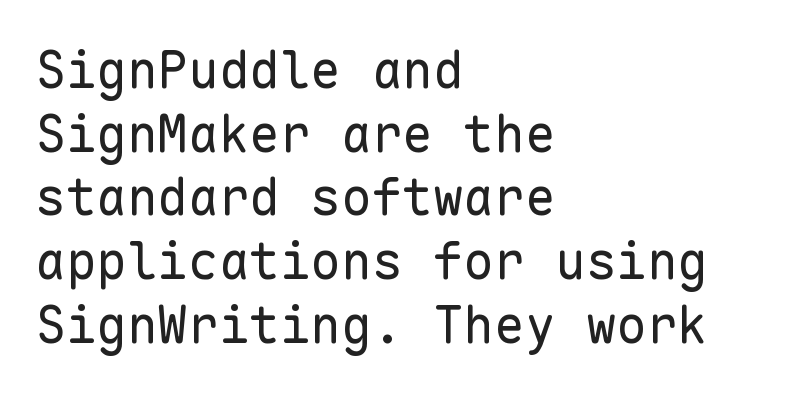
{"serif": "no", "italic": "no", "bold": "no", "weight": "regular", "width": "normal", "stroke_contrast": "low", "x_height": "medium", "monospaced": "yes", "underline": "no", "align": "left", "line_spacing": "normal", "line_spacing_ratio": 1.25, "letter_spacing": "normal", "letter_spacing_em": 0.0, "glyph_px": 51}
